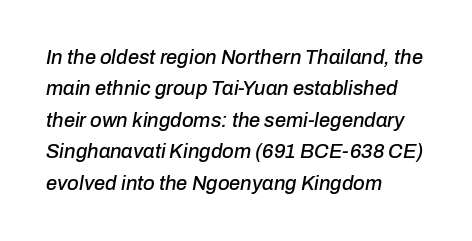
The image shows 20 px text type, italic (leaning right); set left-aligned, normal line spacing (1.57x), normal letter spacing, not underlined.
